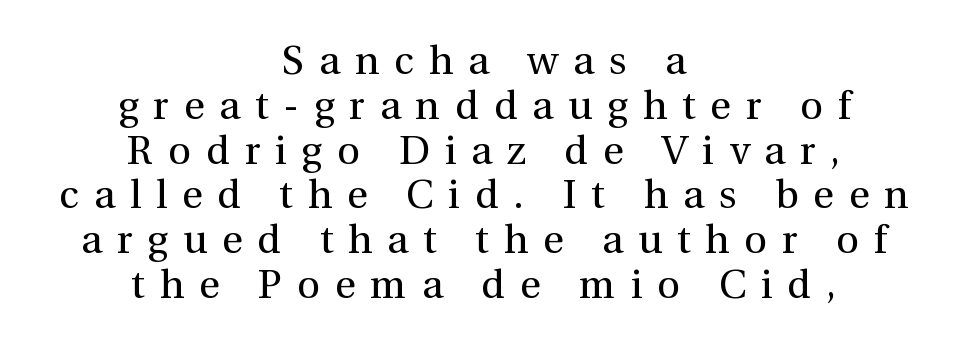
{"serif": "yes", "italic": "no", "bold": "no", "weight": "regular", "width": "normal", "stroke_contrast": "medium", "x_height": "medium", "monospaced": "no", "underline": "no", "align": "center", "line_spacing": "tight", "line_spacing_ratio": 1.12, "letter_spacing": "wide", "letter_spacing_em": 0.37, "glyph_px": 40}
